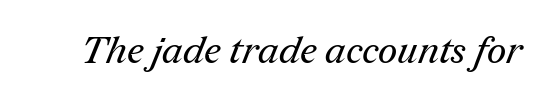
The passage shown is not underscored anywhere. Inter-character spacing is left at the font's built-in metrics. Letterform terminals end in serifs throughout the passage. Think standard paragraph weight, or any step lighter than that. The face used here is proportionally spaced, like ordinary book or web type.
